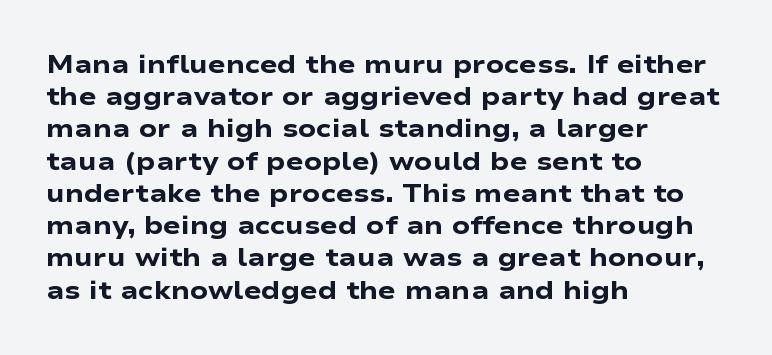
The image shows 26 px bold type, upright; set left-aligned, line spacing 1.24x, normal letter spacing, not underlined.
